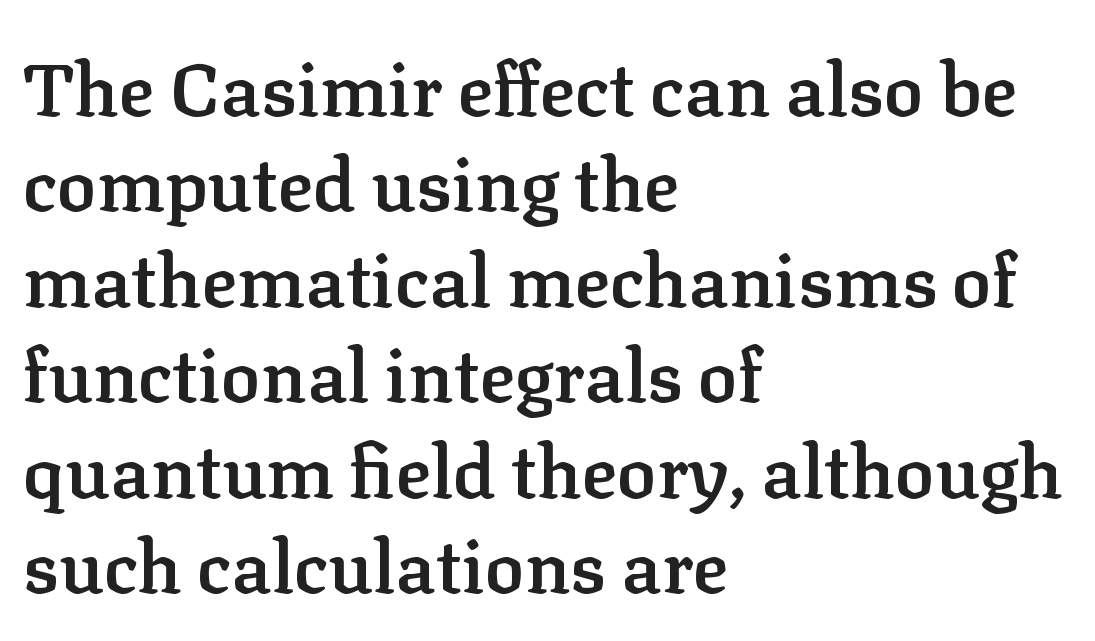
Q: Is the text bold? A: Semi-bold.
Q: Is the text italic (slanted)? A: No, it is upright.
Q: Is the typeface a serif or a sans-serif typeface? A: Serif.
Q: Is the text underlined? A: No.
Q: How is the paragraph aligned? A: Left-aligned.
Q: Is the spacing between letters normal or unusually wide? A: Normal.
Q: Is the spacing between lines tight, normal or loose? A: Normal.
Q: Width (condensed, normal, or wide)? A: Normal.
Q: Stroke contrast? A: Low.
Q: x-height? A: Medium.
Q: Monospaced? A: No.
